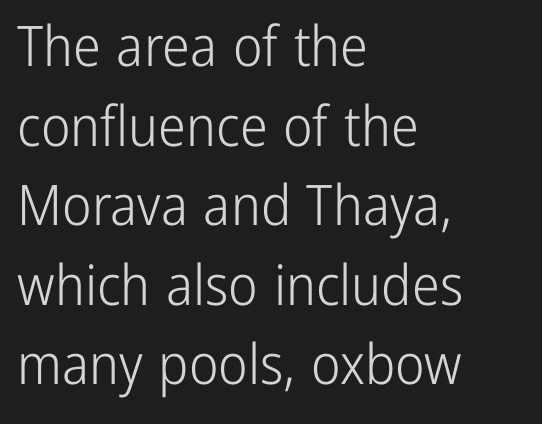
Words appear dense and cohesive because spacing is normal. Notice how descenders clear the ascenders below comfortably — that's standard leading. Short and long lines alike share a common starting point at left. The specimen reads as upright at a glance.
